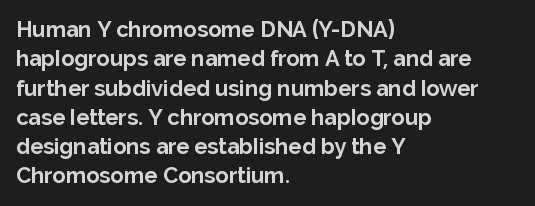
Q: Is the text bold? A: Yes.
Q: Is the text italic (slanted)? A: No, it is upright.
Q: Is the text underlined? A: No.
Q: How is the paragraph aligned? A: Left-aligned.
Q: Is the spacing between letters normal or unusually wide? A: Normal.
Q: Is the spacing between lines tight, normal or loose? A: Normal.
